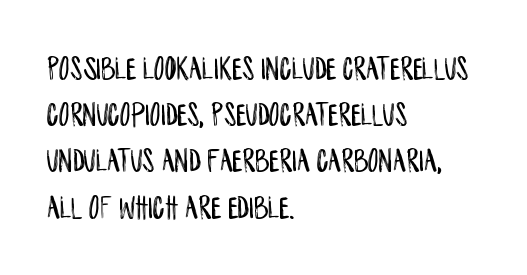
{"serif": "no", "italic": "no", "width": "condensed", "stroke_contrast": "low", "x_height": "large", "monospaced": "no", "underline": "no", "align": "left", "line_spacing": "normal", "line_spacing_ratio": 1.36, "letter_spacing": "normal", "letter_spacing_em": 0.0, "glyph_px": 34}
